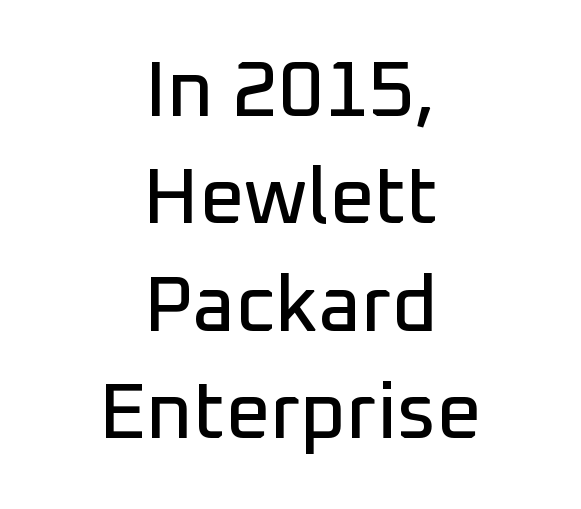
Q: Is the text italic (slanted)? A: No, it is upright.
Q: Is the typeface a serif or a sans-serif typeface? A: Sans-serif.
Q: Is the text underlined? A: No.
Q: How is the paragraph aligned? A: Centered.
Q: Is the spacing between letters normal or unusually wide? A: Normal.
Q: Is the spacing between lines tight, normal or loose? A: Normal.
Q: Width (condensed, normal, or wide)? A: Normal.
Q: Stroke contrast? A: Low.
Q: x-height? A: Medium.
Q: Monospaced? A: No.
